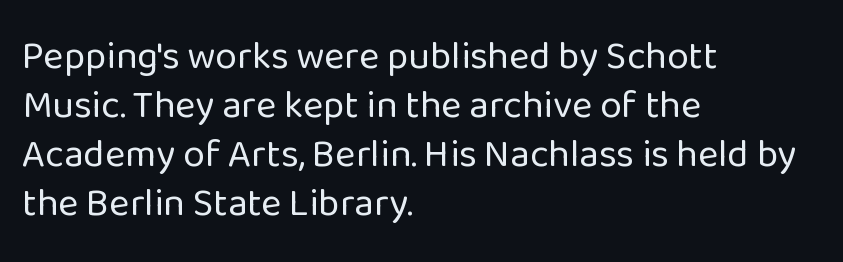
Q: Is the text bold? A: No.
Q: Is the text italic (slanted)? A: No, it is upright.
Q: Is the typeface a serif or a sans-serif typeface? A: Sans-serif.
Q: Is the text underlined? A: No.
Q: How is the paragraph aligned? A: Left-aligned.
Q: Is the spacing between letters normal or unusually wide? A: Normal.
Q: Is the spacing between lines tight, normal or loose? A: Normal.
Q: Width (condensed, normal, or wide)? A: Normal.
Q: Stroke contrast? A: Low.
Q: x-height? A: Medium.
Q: Monospaced? A: No.
